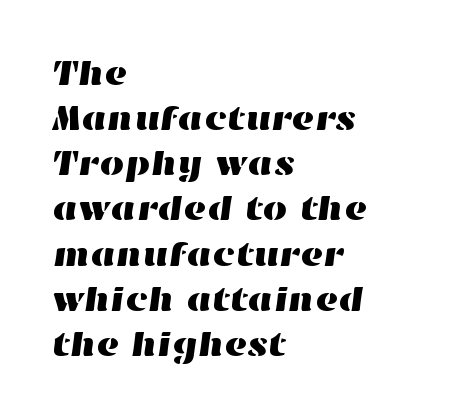
Q: Is the text underlined? A: No.
Q: How is the paragraph aligned? A: Left-aligned.
Q: Is the spacing between letters normal or unusually wide? A: Normal.
Q: Is the spacing between lines tight, normal or loose? A: Normal.
Q: Width (condensed, normal, or wide)? A: Wide.
Q: Stroke contrast? A: High.
Q: x-height? A: Medium.
Q: Monospaced? A: No.
